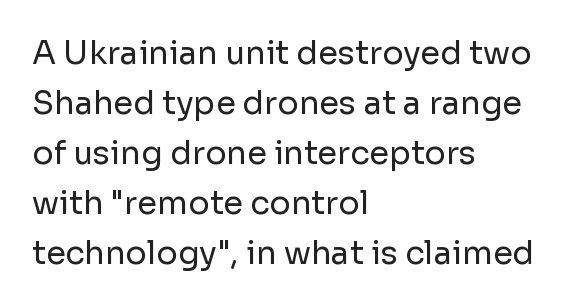
{"serif": "no", "italic": "no", "bold": "no", "weight": "regular", "width": "normal", "stroke_contrast": "low", "x_height": "medium", "monospaced": "no", "underline": "no", "align": "left", "line_spacing": "normal", "line_spacing_ratio": 1.56, "letter_spacing": "normal", "letter_spacing_em": 0.0, "glyph_px": 32}
